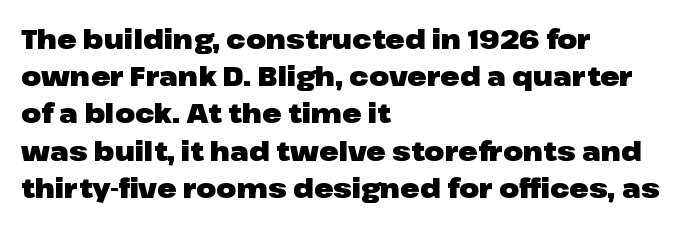
The image shows 26 px bold type, upright; set left-aligned, normal line spacing (1.43x), normal letter spacing, not underlined.
